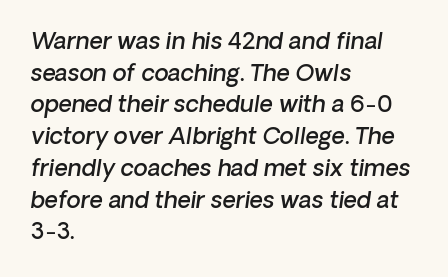
Summary of vertical rhythm: regular, with standard interline spacing. Alignment: flush left. Lines of text with bare space underneath. Slanted lettering throughout.
